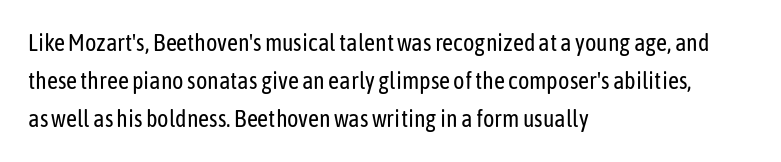
Is there much room between lines? A standard amount, neither cramped nor airy. A roman cut, with each character standing at attention. How are the letters spaced? Ordinarily, with no added tracking. This rendering features lettering with no underline. The paragraph shown leans on its left margin. The weight tops out at a normal text grade.
